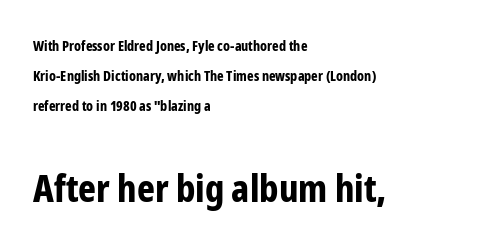
Q: Is the text bold? A: Yes.
Q: Is the text italic (slanted)? A: No, it is upright.
Q: Is the typeface a serif or a sans-serif typeface? A: Sans-serif.
Q: Is the text underlined? A: No.
Q: How is the paragraph aligned? A: Left-aligned.
Q: Is the spacing between letters normal or unusually wide? A: Normal.
Q: Is the spacing between lines tight, normal or loose? A: Loose.
Q: Which block of text is set in a larger size, the first (top) or the second (bottom)? A: The second (bottom) one.
Q: Width (condensed, normal, or wide)? A: Condensed.
Q: Stroke contrast? A: Low.
Q: x-height? A: Medium.
Q: Monospaced? A: No.
